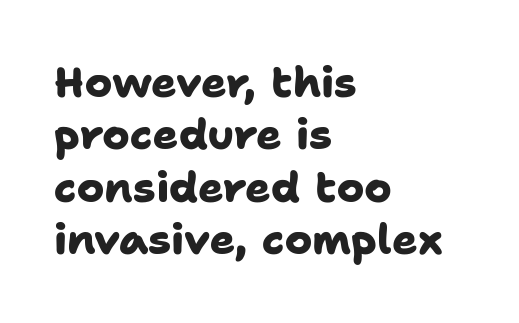
The image shows 42 px heavy sans-serif type; set left-aligned, normal line spacing (1.25x), normal letter spacing, not underlined; low stroke contrast and a medium x-height.
